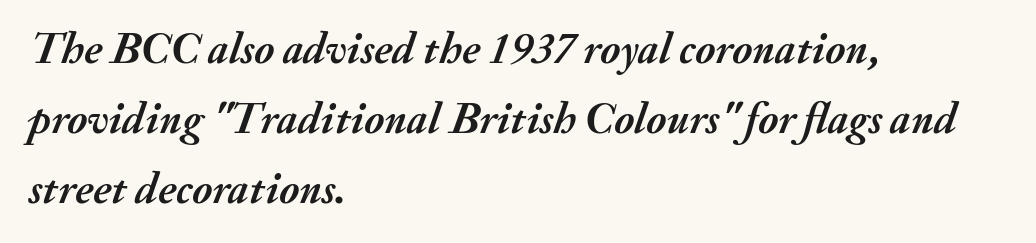
Q: Is the text bold? A: Yes.
Q: Is the text italic (slanted)? A: Yes, it leans right by about 20 degrees.
Q: Is the text underlined? A: No.
Q: How is the paragraph aligned? A: Left-aligned.
Q: Is the spacing between letters normal or unusually wide? A: Normal.
Q: Is the spacing between lines tight, normal or loose? A: Normal.
Q: Width (condensed, normal, or wide)? A: Normal.
Q: Stroke contrast? A: Medium.
Q: x-height? A: Small.
Q: Monospaced? A: No.
